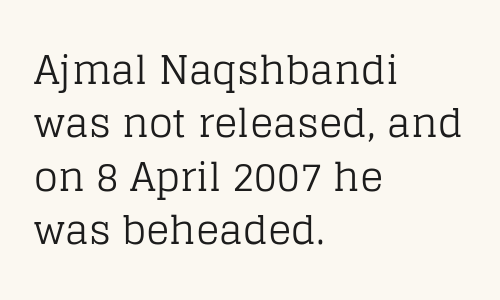
A typesetter would call this proportional, since set widths differ per character. The letters carry serifs — small finishing strokes at the ends of their stems. Stem width sits at or under what a default text font uses. Rule under the text: the space is simply empty.
